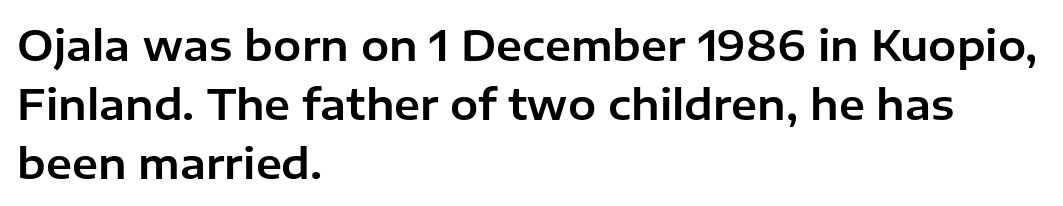
The image shows 42 px sans-serif type, upright; set left-aligned, normal line spacing (1.4x), normal letter spacing, not underlined; low stroke contrast and a medium x-height.
